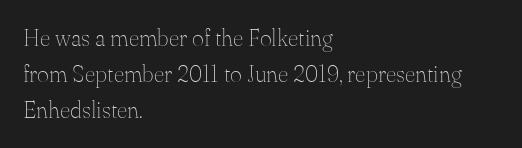
{"italic": "no", "bold": "no", "underline": "no", "align": "left", "line_spacing": "normal", "line_spacing_ratio": 1.57, "letter_spacing": "normal", "letter_spacing_em": 0.0, "glyph_px": 23}
